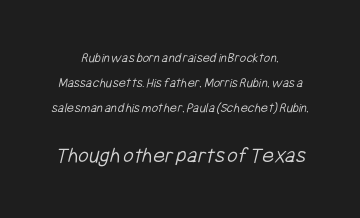
Each line is balanced around a shared central axis. The later block is typeset at a bigger size than the earlier block. Nobody drew a line under any word here. The cut favours lightness, reaching ordinary text weight at its darkest. This sample uses plain, unmodified letter spacing.
